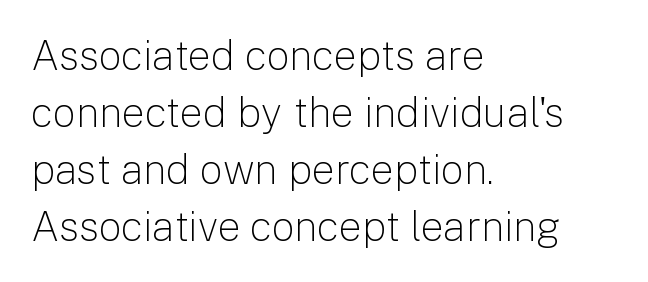
Caption: multi-line text, flush left, ragged right. The rendering shows plain stroke endings on the letterforms — a sans-serif design. Think standard paragraph weight, or any step lighter than that. Regular leading. The rendering keeps characters at their native spacing.
